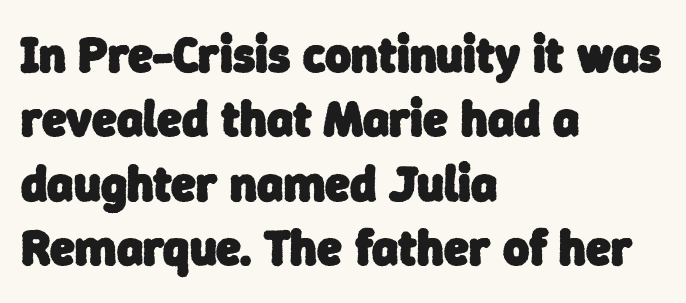
The image shows 50 px heavy sans-serif type; set left-aligned, normal line spacing (1.29x), normal letter spacing, not underlined; low stroke contrast and a medium x-height.
